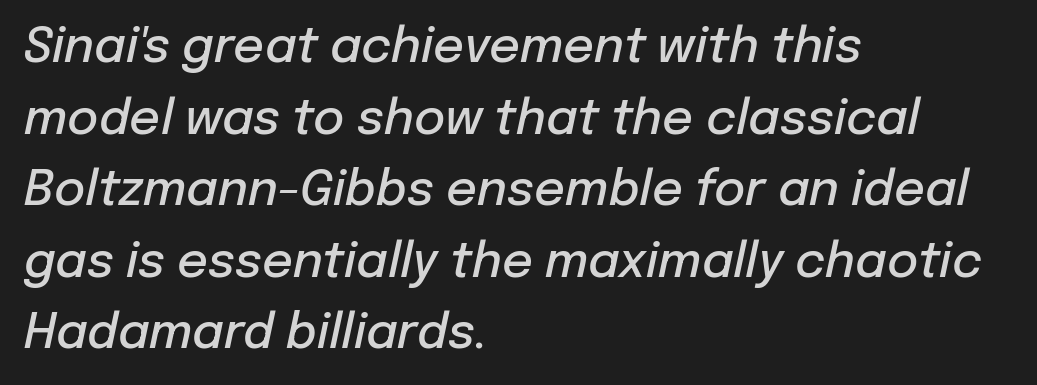
Baseline-to-baseline distance is the conventional proportion of letter height. The string is rendered with underlining switched off. Nobody touched the tracking dial on this one. The setting favours the left margin, as ordinary paragraphs usually do. Looks like regular typesetting: each glyph gets only the width it needs. The text carries the slant typical of an italic or oblique font.
